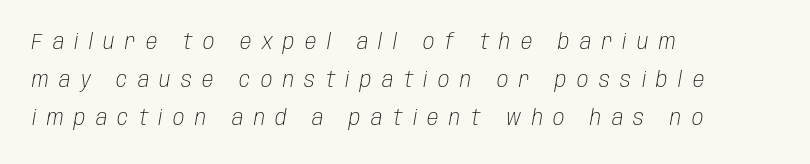
Q: Is the text bold? A: No.
Q: Is the text italic (slanted)? A: Yes, it leans right by about 10 degrees.
Q: Is the text underlined? A: No.
Q: How is the paragraph aligned? A: Left-aligned.
Q: Is the spacing between letters normal or unusually wide? A: Unusually wide.
